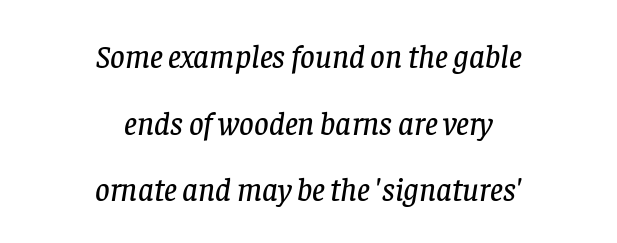
Glyph-to-glyph distance matches everyday printed text. Look at the bottom of the vertical strokes: they flare into serifs here. Vertical spacing — loose. Spacing verdict: proportional, widths tailored to each character. Where is the straight margin? There isn't one; the lines are centered.
